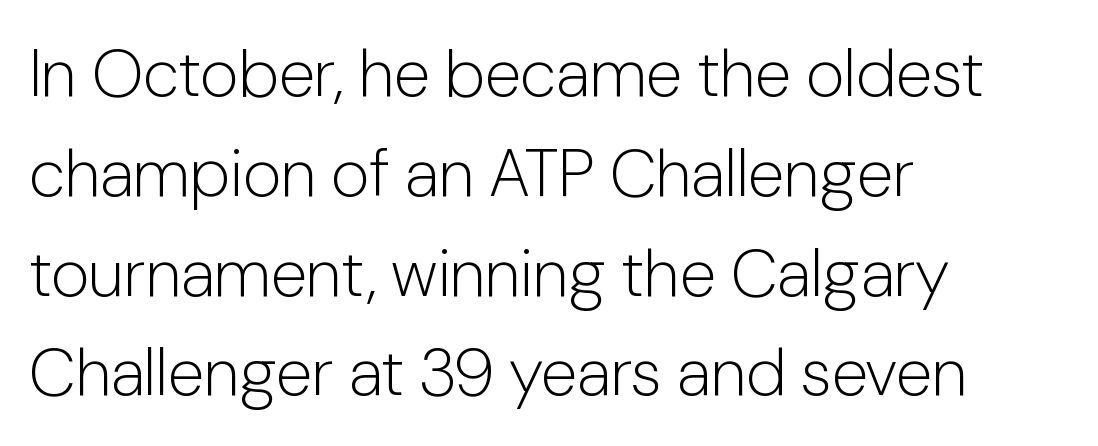
{"serif": "no", "italic": "no", "bold": "no", "weight": "light", "width": "normal", "stroke_contrast": "low", "x_height": "medium", "monospaced": "no", "underline": "no", "align": "left", "line_spacing": "normal", "line_spacing_ratio": 1.49, "letter_spacing": "normal", "letter_spacing_em": 0.0, "glyph_px": 67}
